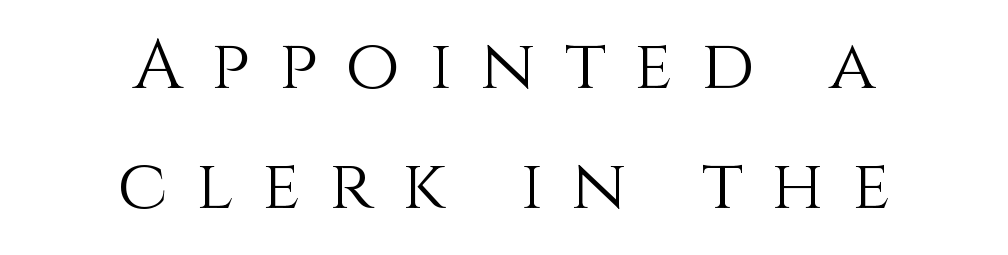
The face used here is proportionally spaced, like ordinary book or web type. Stroke mass is kept to a normal reading level or below. Line starts and ends both wander, symmetrically. The letters stand straight up with perfectly vertical stems. The gaps between neighbouring characters are conspicuously large.
